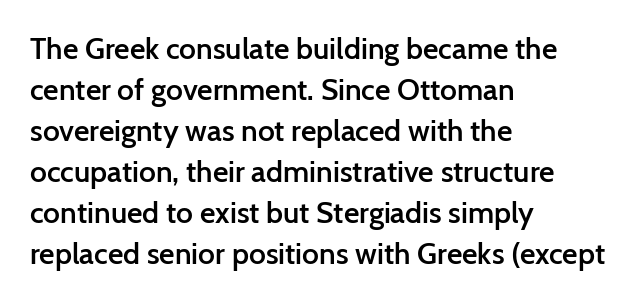
Line spacing here is normal. Beneath every word, the page is bare. The paragraph shown leans on its left margin. These lines are rendered in a variable-pitch font. Every stem runs plumb, perpendicular to the baseline.
